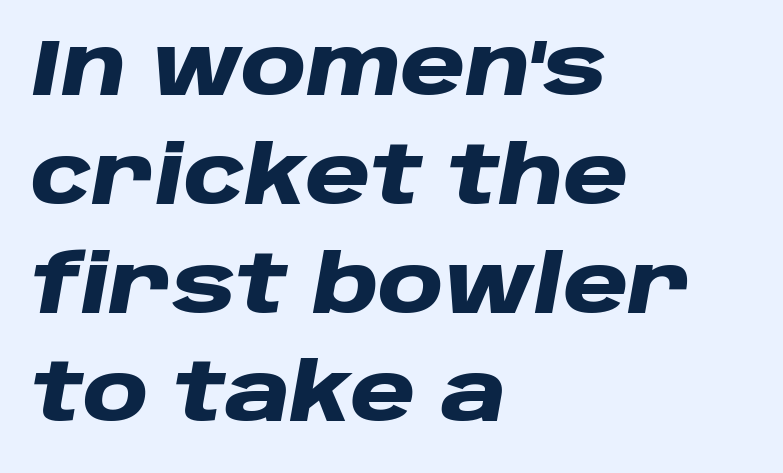
{"italic": "yes", "lean": "right", "slant_degrees": 10, "bold": "yes", "weight": "heavy", "width": "wide", "stroke_contrast": "low", "x_height": "large", "monospaced": "no", "underline": "no", "align": "left", "line_spacing": "normal", "line_spacing_ratio": 1.36, "letter_spacing": "normal", "letter_spacing_em": 0.0, "glyph_px": 80}
